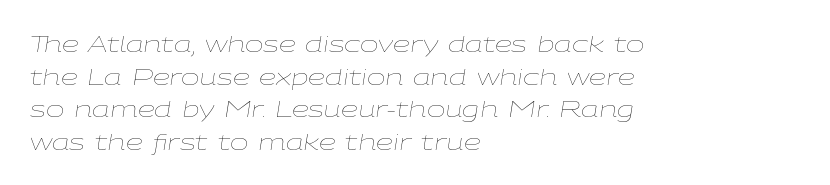
Would a proofreader flag this as italicized? Yes. The gap between lines stays unmarked. Ink coverage per letter is moderate at most. These lines are set flush left with a ragged right edge.
